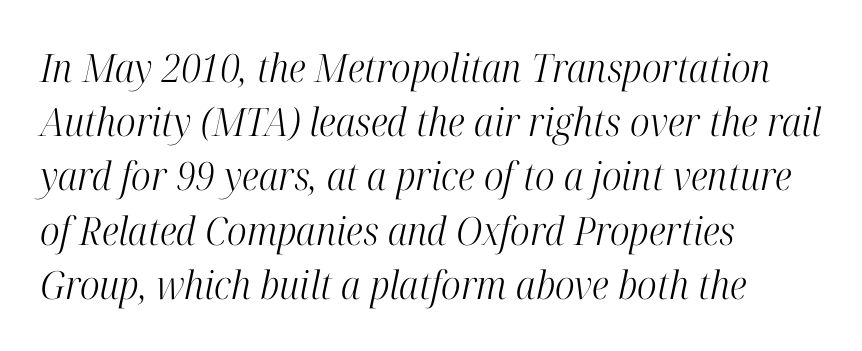
The image shows 39 px light, condensed serif type, italic (leaning right); set left-aligned, normal line spacing (1.39x), normal letter spacing, not underlined; high stroke contrast and a medium x-height.
